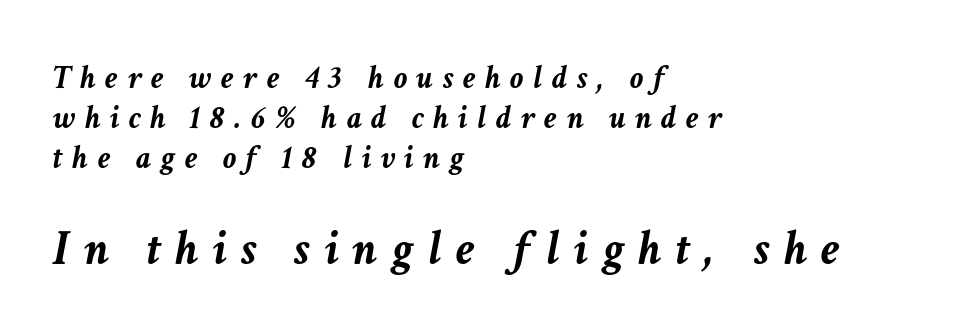
{"italic": "yes", "lean": "right", "slant_degrees": 11, "bold": "yes", "weight": "semibold", "width": "normal", "stroke_contrast": "low", "x_height": "medium", "monospaced": "no", "underline": "no", "align": "left", "line_spacing_ratio": 1.21, "letter_spacing": "wide", "letter_spacing_em": 0.29, "larger_block": "second", "size_ratio": 1.48, "glyph_px": 49}
